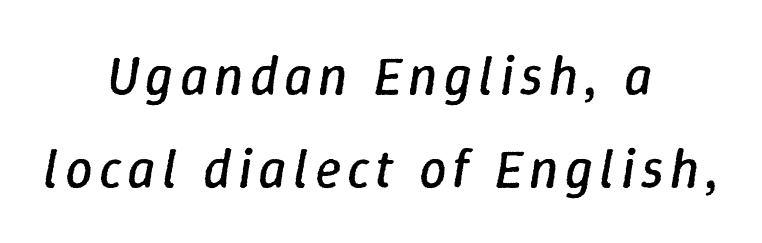
This sample uses an oblique cut, with every glyph tilted off the vertical. The space beneath each line is pristine and unruled. Weight: not bold — regular or lighter. Looks like regular typesetting: each glyph gets only the width it needs. Visually the block forms a symmetrical silhouette, jagged on both flanks. Baseline-to-baseline distance is the conventional proportion of letter height.
